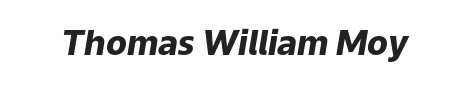
Q: Is the text bold? A: Yes.
Q: Is the text italic (slanted)? A: Yes, it leans right by about 9 degrees.
Q: Is the text underlined? A: No.
Q: Is the spacing between letters normal or unusually wide? A: Normal.
Q: Width (condensed, normal, or wide)? A: Normal.
Q: Stroke contrast? A: Low.
Q: x-height? A: Medium.
Q: Monospaced? A: No.
